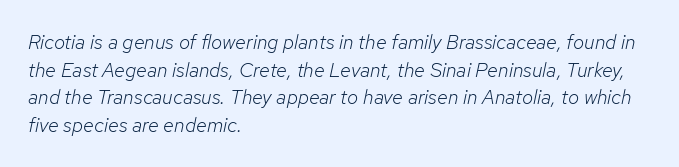
{"italic": "yes", "lean": "right", "slant_degrees": 12, "bold": "no", "underline": "no", "align": "left", "line_spacing": "normal", "line_spacing_ratio": 1.38, "letter_spacing": "normal", "letter_spacing_em": 0.0, "glyph_px": 20}
